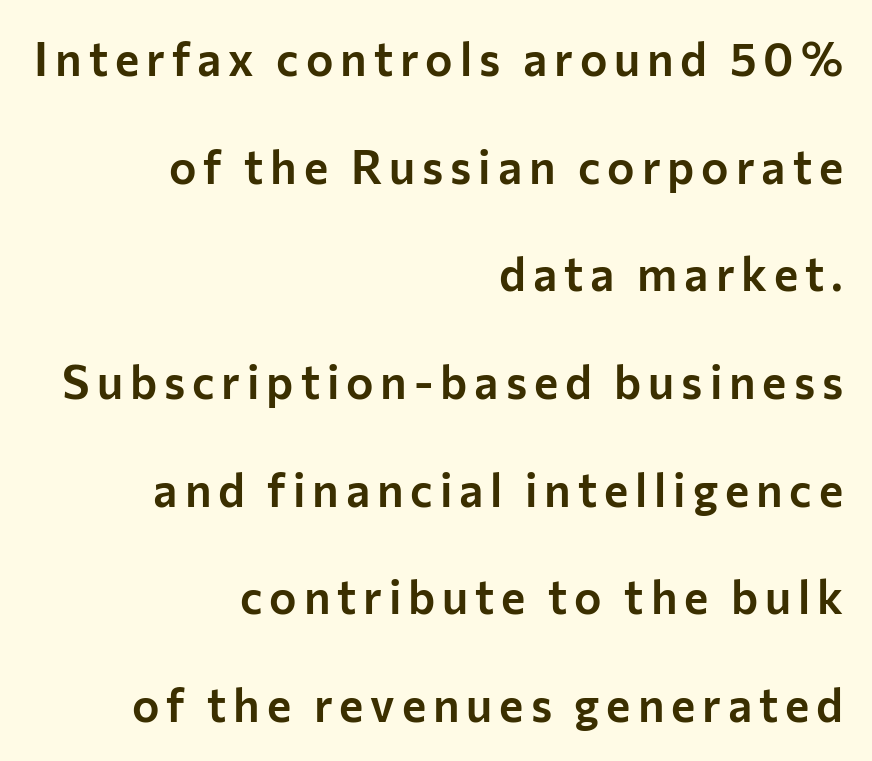
The image shows 46 px sans-serif type, upright; set right-aligned, loose line spacing (2.34x), not underlined; low stroke contrast and a medium x-height.
